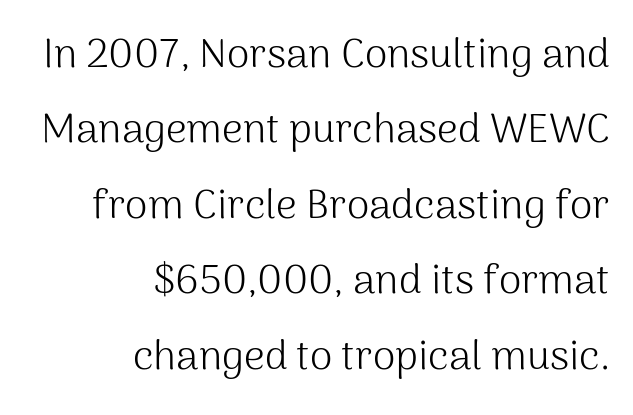
Q: Is the text bold? A: No.
Q: Is the text italic (slanted)? A: No, it is upright.
Q: Is the typeface a serif or a sans-serif typeface? A: Sans-serif.
Q: Is the text underlined? A: No.
Q: How is the paragraph aligned? A: Right-aligned.
Q: Is the spacing between letters normal or unusually wide? A: Normal.
Q: Width (condensed, normal, or wide)? A: Normal.
Q: Stroke contrast? A: Medium.
Q: x-height? A: Medium.
Q: Monospaced? A: No.
